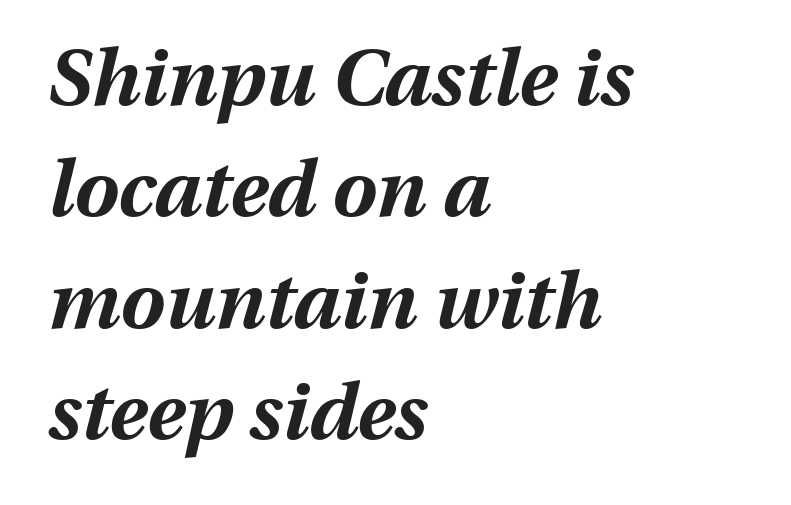
The image shows 79 px bold type, italic (leaning right); set left-aligned, normal line spacing (1.41x), normal letter spacing, not underlined; medium stroke contrast and a medium x-height.
